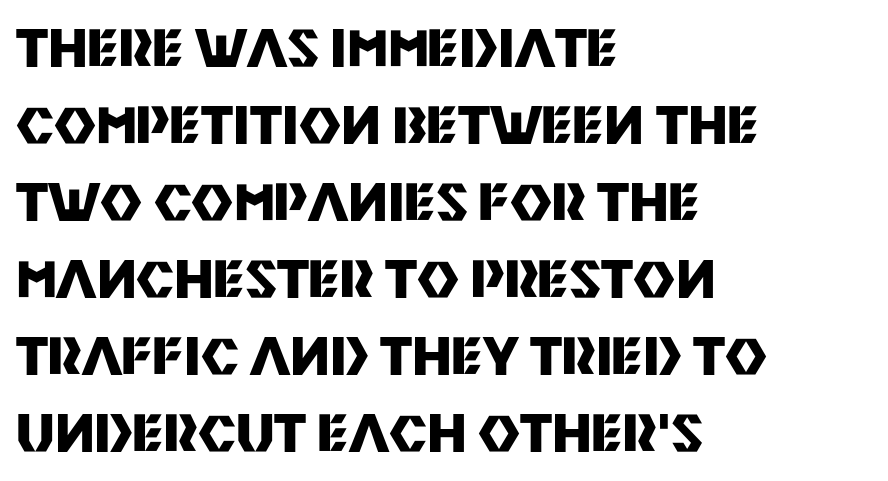
{"serif": "no", "italic": "no", "bold": "yes", "weight": "heavy", "width": "normal", "stroke_contrast": "medium", "x_height": "large", "monospaced": "no", "underline": "no", "align": "left", "line_spacing": "normal", "line_spacing_ratio": 1.51, "letter_spacing": "normal", "letter_spacing_em": 0.0, "glyph_px": 51}
